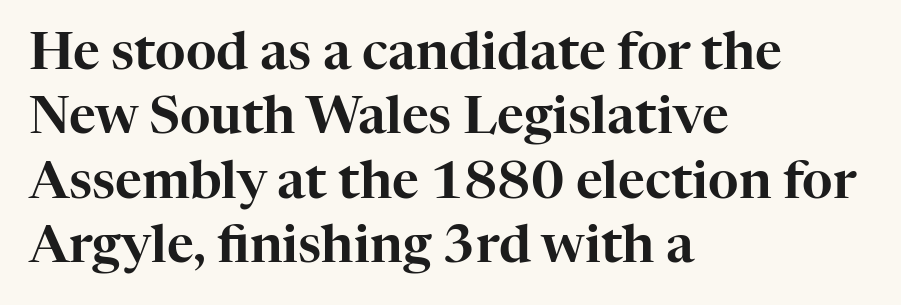
The tracking reads as untouched default to a designer's eye. The foot of each line stays bare and open. Spacing verdict: proportional, widths tailored to each character. Typeset ragged right — the left edge is the straight one. Tall strokes in this sample are plumb rather than angled. This is serif lettering, the kind often seen in printed books.
